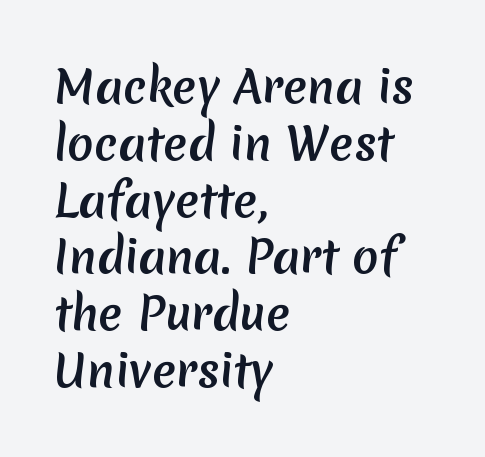
Q: Is the typeface a serif or a sans-serif typeface? A: Sans-serif.
Q: Is the text underlined? A: No.
Q: How is the paragraph aligned? A: Left-aligned.
Q: Is the spacing between letters normal or unusually wide? A: Normal.
Q: Is the spacing between lines tight, normal or loose? A: Normal.
Q: Width (condensed, normal, or wide)? A: Normal.
Q: Stroke contrast? A: Medium.
Q: x-height? A: Medium.
Q: Monospaced? A: No.
